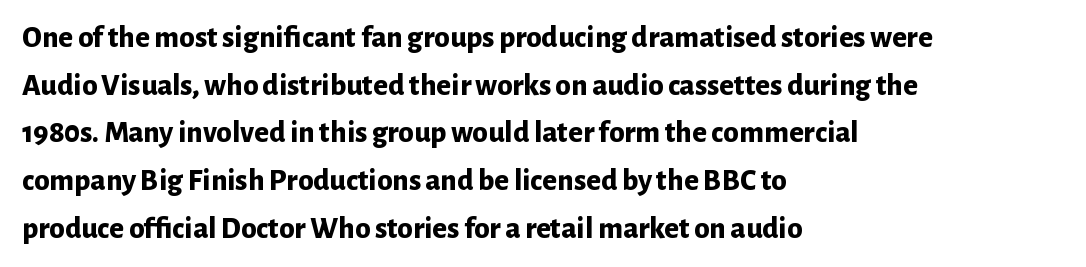
Q: Is the text bold? A: Yes.
Q: Is the text italic (slanted)? A: No, it is upright.
Q: Is the typeface a serif or a sans-serif typeface? A: Sans-serif.
Q: Is the text underlined? A: No.
Q: How is the paragraph aligned? A: Left-aligned.
Q: Is the spacing between letters normal or unusually wide? A: Normal.
Q: Is the spacing between lines tight, normal or loose? A: Normal.
Q: Width (condensed, normal, or wide)? A: Normal.
Q: Stroke contrast? A: Low.
Q: x-height? A: Medium.
Q: Monospaced? A: No.
